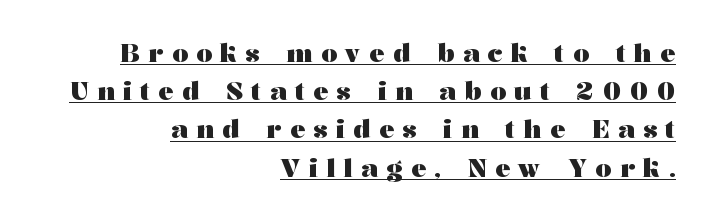
{"italic": "no", "bold": "yes", "underline": "yes", "align": "right", "line_spacing": "normal", "line_spacing_ratio": 1.53, "letter_spacing": "wide", "letter_spacing_em": 0.34, "glyph_px": 25}
